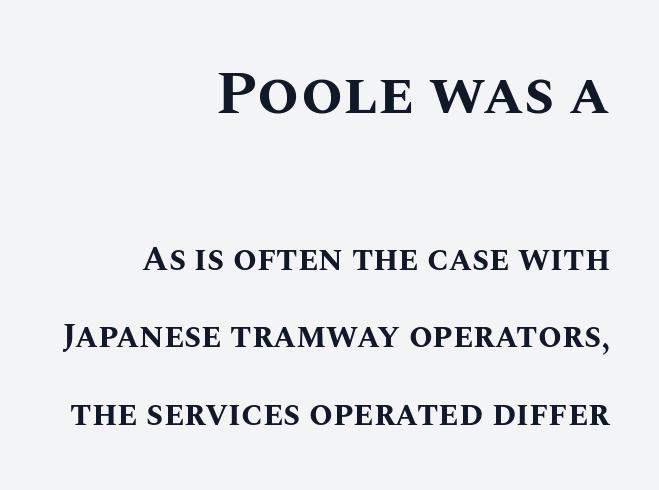
{"italic": "no", "bold": "yes", "weight": "bold", "width": "normal", "stroke_contrast": "medium", "x_height": "large", "monospaced": "no", "underline": "no", "align": "right", "line_spacing": "loose", "line_spacing_ratio": 2.28, "letter_spacing": "normal", "letter_spacing_em": 0.0, "larger_block": "first", "size_ratio": 1.76, "glyph_px": 60}
